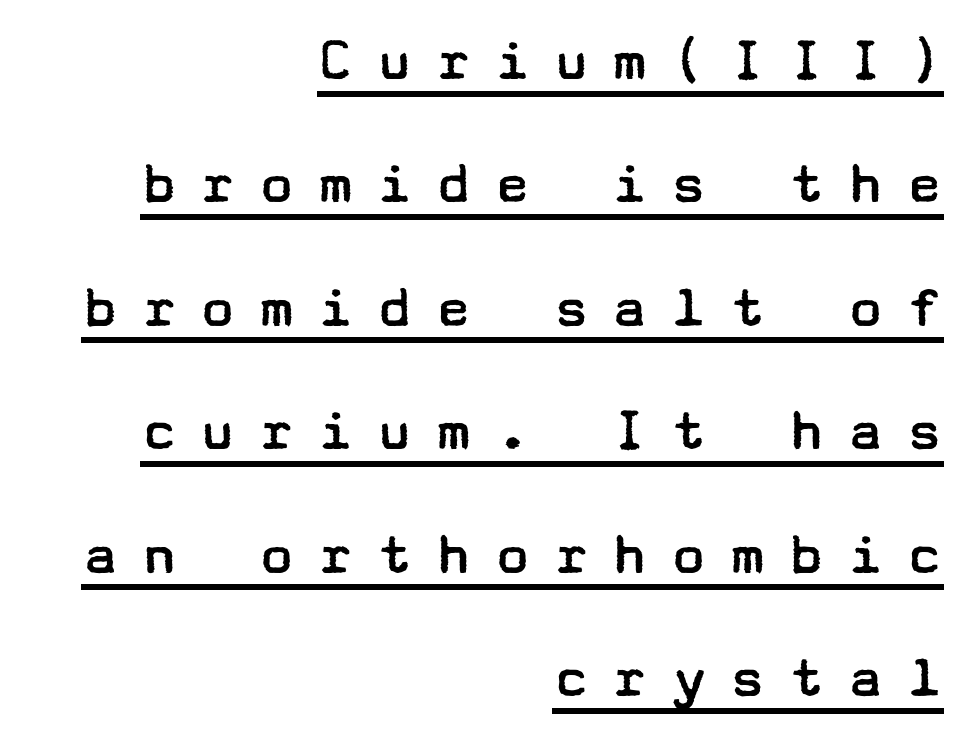
{"serif": "no", "italic": "no", "bold": "no", "weight": "regular", "width": "wide", "stroke_contrast": "low", "x_height": "medium", "underline": "yes", "align": "right", "line_spacing": "loose", "line_spacing_ratio": 1.99, "letter_spacing": "wide", "letter_spacing_em": 0.35, "glyph_px": 62}
